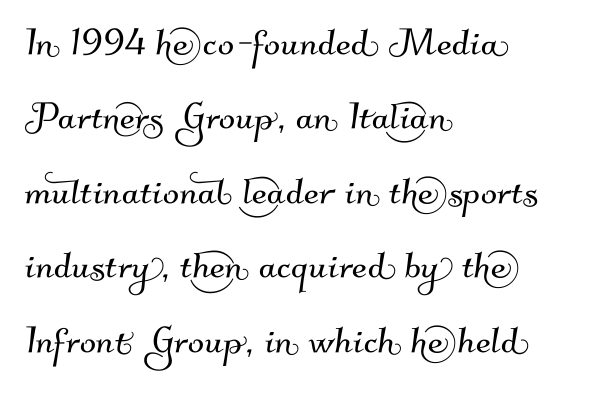
{"serif": "no", "width": "normal", "stroke_contrast": "medium", "x_height": "small", "monospaced": "no", "underline": "no", "align": "left", "line_spacing": "normal", "line_spacing_ratio": 1.55, "letter_spacing": "normal", "letter_spacing_em": 0.0, "glyph_px": 48}
